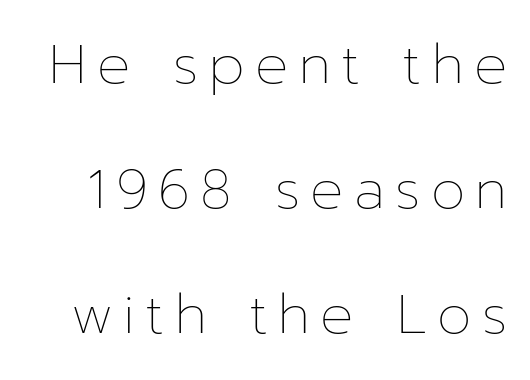
Upright lettering throughout. Summary of weight: not heavy and not bold. The rendering uses a large line-height, opening up the rows. Plain, unruled lines of type.
